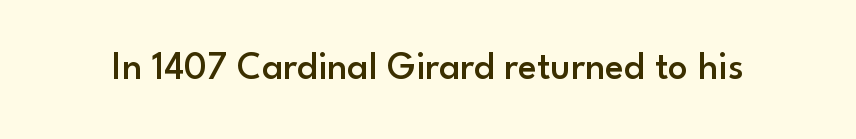
The image shows 39 px semibold sans-serif type, upright; set normal letter spacing, not underlined; low stroke contrast and a small x-height.
